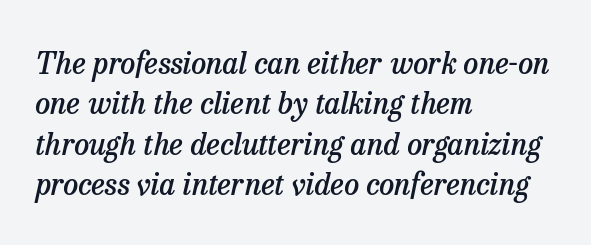
The image shows 30 px semibold serif type, italic (leaning right); set left-aligned, normal line spacing (1.35x), normal letter spacing, not underlined; low stroke contrast and a medium x-height.
